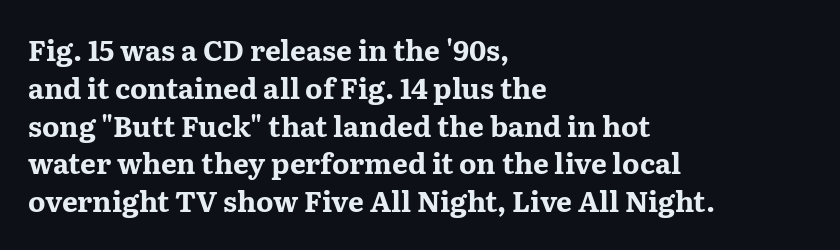
Q: Is the text bold? A: Yes.
Q: Is the text italic (slanted)? A: No, it is upright.
Q: Is the typeface a serif or a sans-serif typeface? A: Serif.
Q: Is the text underlined? A: No.
Q: How is the paragraph aligned? A: Left-aligned.
Q: Is the spacing between letters normal or unusually wide? A: Normal.
Q: Is the spacing between lines tight, normal or loose? A: Normal.
Q: Width (condensed, normal, or wide)? A: Wide.
Q: Stroke contrast? A: Medium.
Q: x-height? A: Medium.
Q: Monospaced? A: No.
